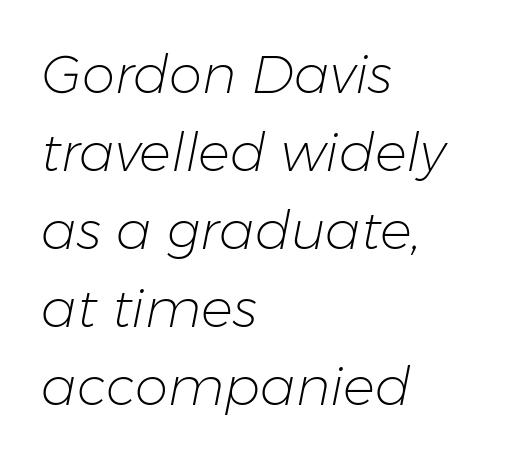
Notice how descenders clear the ascenders below comfortably — that's standard leading. The passage is arranged the way most books set body copy — flush left. If you drew a line through each stem, it would be angled. Quick note: underline off. Spacing between characters is what you'd get straight out of the box. The rendering uses natural spacing where letterforms have individual widths.
